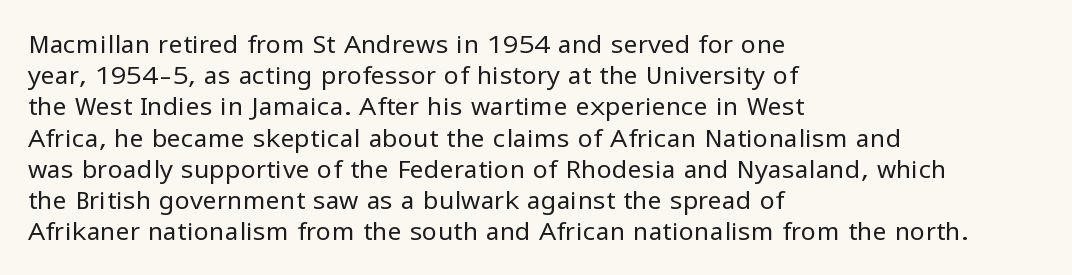
The image shows 25 px text type, upright; set left-aligned, normal line spacing (1.25x), normal letter spacing, not underlined.
